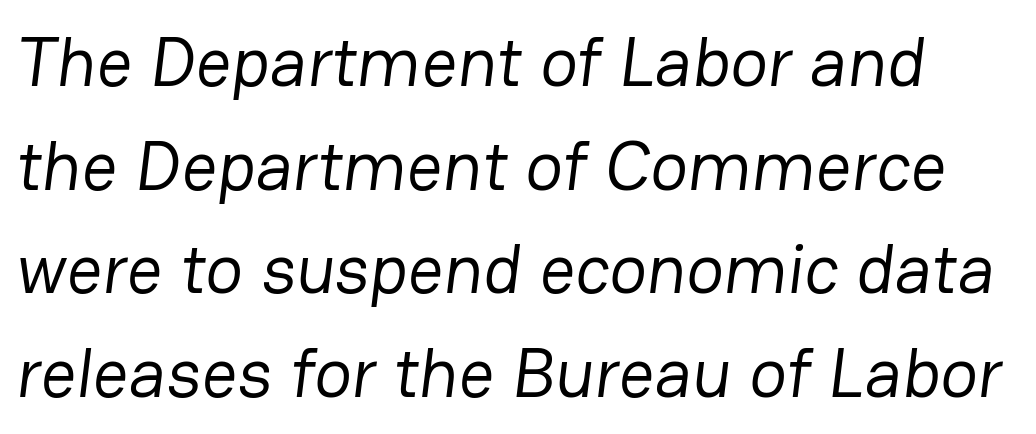
{"serif": "no", "bold": "no", "weight": "regular", "width": "normal", "stroke_contrast": "low", "x_height": "medium", "monospaced": "no", "underline": "no", "line_spacing": "normal", "line_spacing_ratio": 1.48, "letter_spacing": "normal", "letter_spacing_em": 0.0, "glyph_px": 70}
